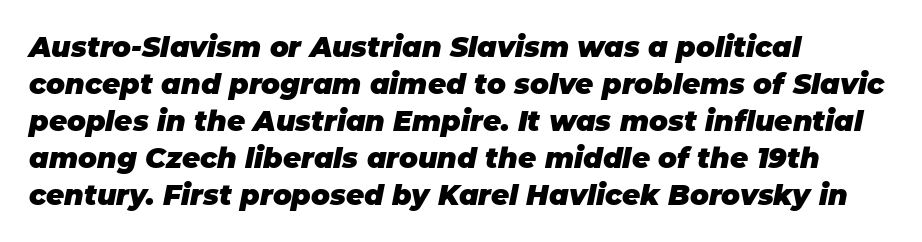
The image shows 28 px heavy type, italic (leaning right); set left-aligned, normal line spacing (1.32x), normal letter spacing, not underlined; low stroke contrast and a large x-height.
